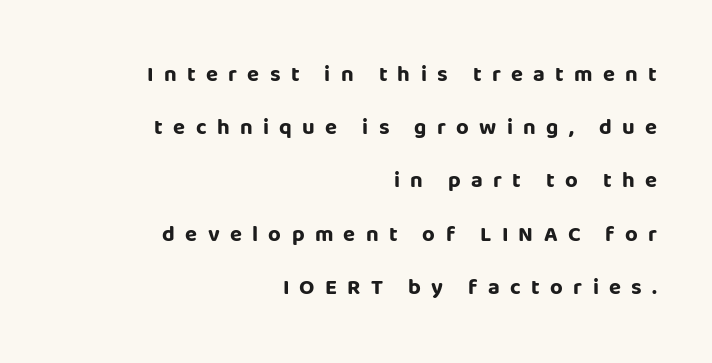
The image shows 22 px bold type, upright; set right-aligned, loose line spacing (2.42x), unusually wide letter spacing (+0.47 em), not underlined.
